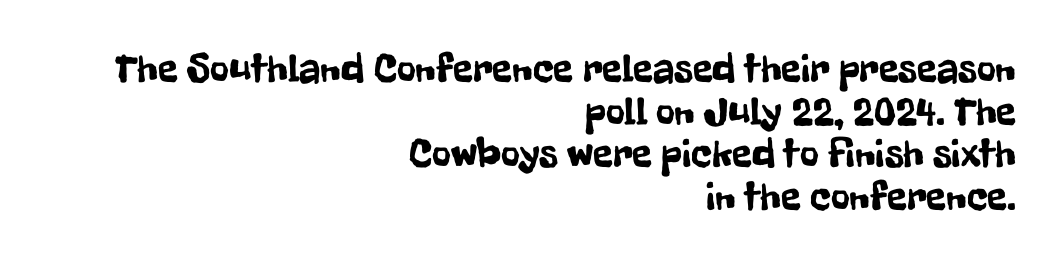
Any mark beneath the type? The region is blank. Tracking value appears to be zero — textbook default spacing. Looks like regular typesetting: each glyph gets only the width it needs. The paragraph shown leans on its right margin.
